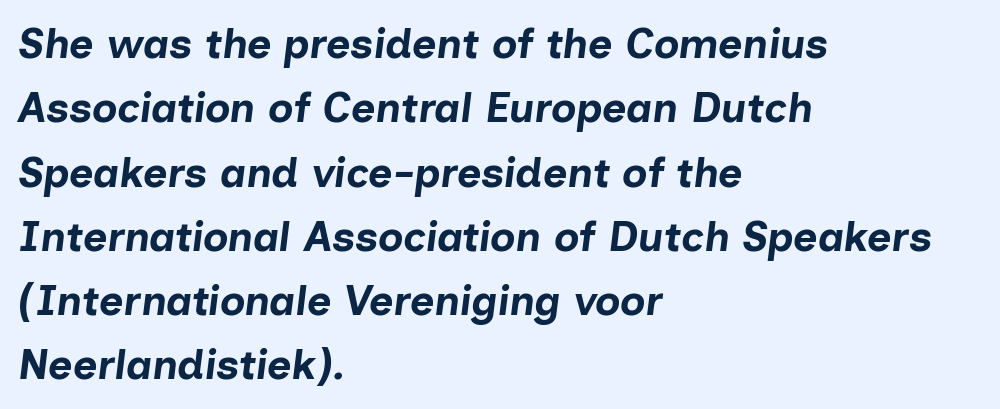
Q: Is the text bold? A: Yes.
Q: Is the text italic (slanted)? A: Yes, it leans right by about 7 degrees.
Q: Is the text underlined? A: No.
Q: How is the paragraph aligned? A: Left-aligned.
Q: Is the spacing between letters normal or unusually wide? A: Normal.
Q: Is the spacing between lines tight, normal or loose? A: Normal.
Q: Width (condensed, normal, or wide)? A: Normal.
Q: Stroke contrast? A: Low.
Q: x-height? A: Medium.
Q: Monospaced? A: No.
